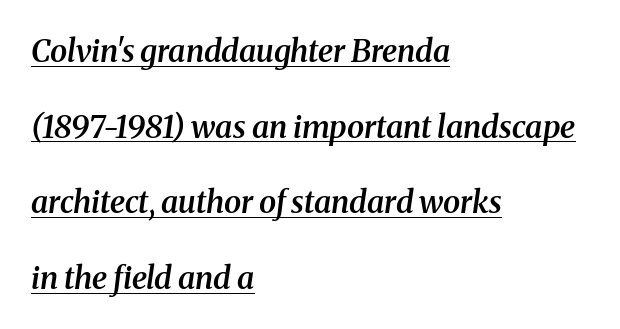
Spacing between characters is what you'd get straight out of the box. A typographer would call this underscored text. Visually the block forms a straight wall on the left and a jagged coastline on the right. Airy leading. Italic? Definitely — the glyphs are oblique.
